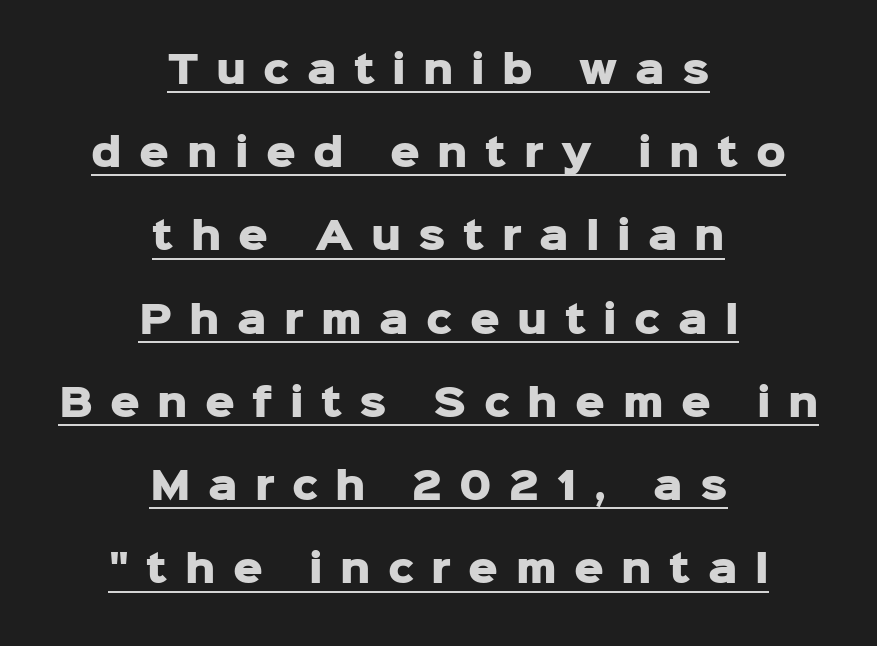
The image shows 37 px heavy sans-serif type, upright; set centered, loose line spacing (2.25x), unusually wide letter spacing (+0.47 em), underlined; low stroke contrast and a medium x-height.
